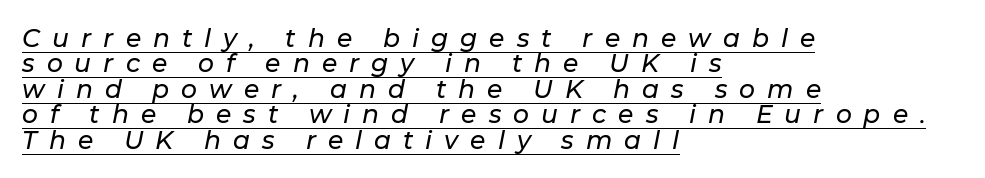
Casual observation: everything's shoved over to the left. A rule runs beneath these lines of type. Looking at the ascenders, they clearly lean. How are the letters spaced? Widely, with obvious added tracking.
